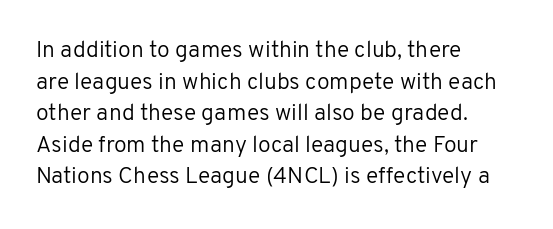
The strokes are not fattened; the text isn't bold. Beneath every word, the page is bare. Every row of glyphs begins at an identical x-position on the left. In terms of posture, this sample is upright.
